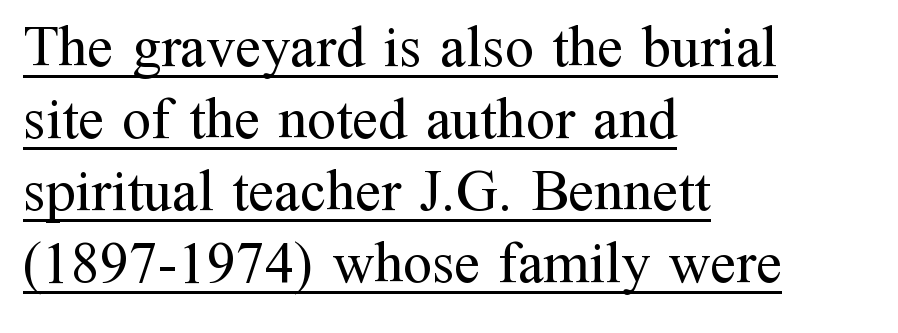
Do the characters align in a grid? No, the font is proportional. The font is comparable to plain body text, perhaps lighter. Look at the bottom of the vertical strokes: they flare into serifs here. Glance below the letters and you will spot a drawn line.
